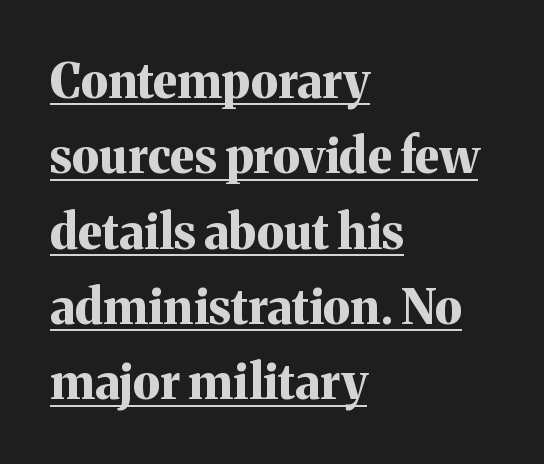
Q: Is the text bold? A: Yes.
Q: Is the text italic (slanted)? A: No, it is upright.
Q: Is the typeface a serif or a sans-serif typeface? A: Serif.
Q: Is the text underlined? A: Yes.
Q: How is the paragraph aligned? A: Left-aligned.
Q: Is the spacing between letters normal or unusually wide? A: Normal.
Q: Is the spacing between lines tight, normal or loose? A: Normal.
Q: Width (condensed, normal, or wide)? A: Normal.
Q: Stroke contrast? A: Medium.
Q: x-height? A: Medium.
Q: Monospaced? A: No.
